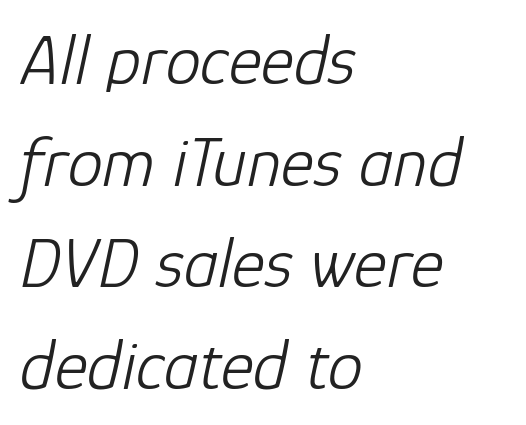
Q: Is the text bold? A: No.
Q: Is the text italic (slanted)? A: Yes, it leans right by about 12 degrees.
Q: Is the text underlined? A: No.
Q: How is the paragraph aligned? A: Left-aligned.
Q: Is the spacing between letters normal or unusually wide? A: Normal.
Q: Is the spacing between lines tight, normal or loose? A: Normal.
Q: Width (condensed, normal, or wide)? A: Normal.
Q: Stroke contrast? A: Low.
Q: x-height? A: Medium.
Q: Monospaced? A: No.
